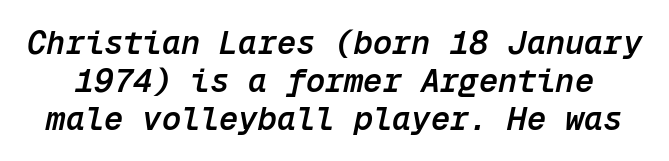
Q: Is the text bold? A: Semi-bold.
Q: Is the text italic (slanted)? A: Yes, it leans right by about 12 degrees.
Q: Is the text underlined? A: No.
Q: Is the spacing between letters normal or unusually wide? A: Normal.
Q: Width (condensed, normal, or wide)? A: Normal.
Q: Stroke contrast? A: Low.
Q: x-height? A: Medium.
Q: Monospaced? A: Yes.
